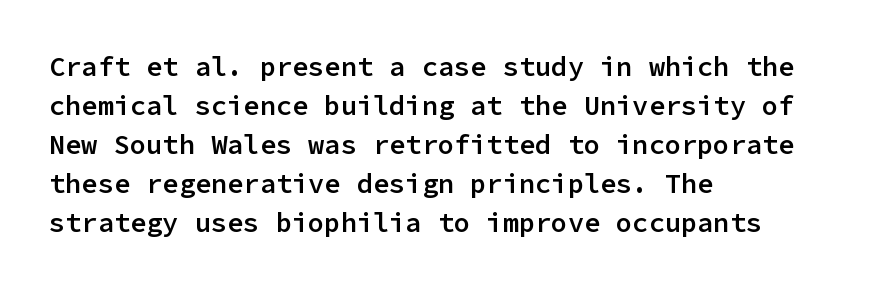
{"italic": "no", "bold": "semi", "underline": "no", "align": "left", "line_spacing": "normal", "line_spacing_ratio": 1.44, "letter_spacing": "normal", "letter_spacing_em": 0.0, "glyph_px": 27}
